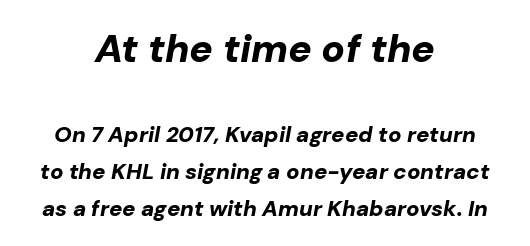
Q: Is the text bold? A: Yes.
Q: Is the text italic (slanted)? A: Yes, it leans right by about 10 degrees.
Q: Is the text underlined? A: No.
Q: How is the paragraph aligned? A: Centered.
Q: Is the spacing between letters normal or unusually wide? A: Normal.
Q: Is the spacing between lines tight, normal or loose? A: Normal.
Q: Which block of text is set in a larger size, the first (top) or the second (bottom)? A: The first (top) one.
Q: Width (condensed, normal, or wide)? A: Normal.
Q: Stroke contrast? A: Low.
Q: x-height? A: Medium.
Q: Monospaced? A: No.
